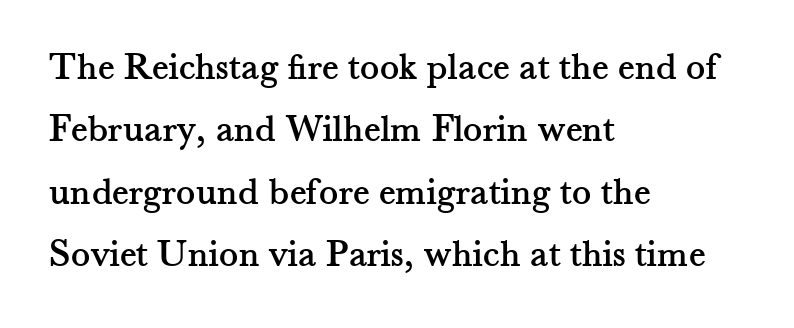
The image shows 40 px serif type, upright; set left-aligned, normal line spacing (1.56x), normal letter spacing, not underlined; medium stroke contrast and a small x-height.
